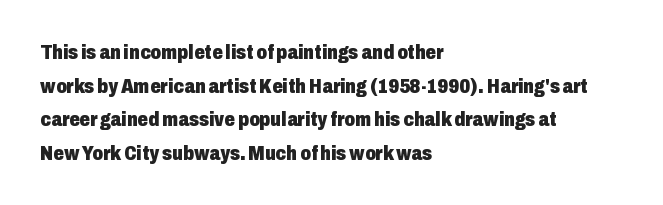
This sample uses plain, unmodified letter spacing. The lines are quadded left. If you measured baseline to baseline, you'd find a middling distance. A dark, heavy texture on the line: the type is bold. Unmarked baselines from the first word to the last.
